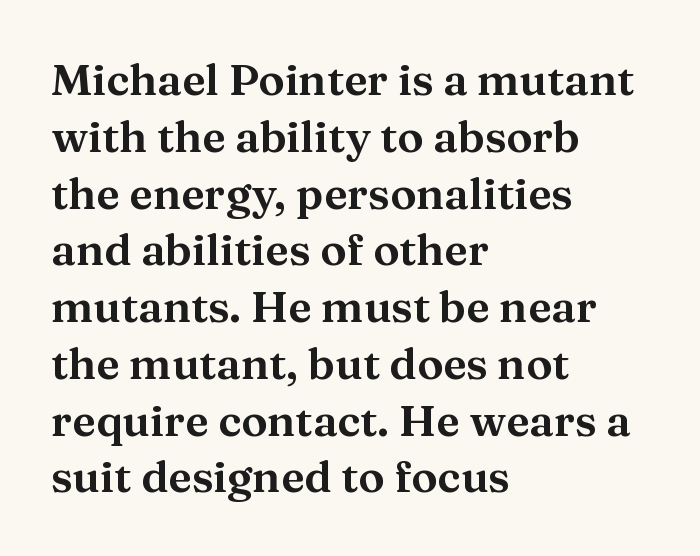
Q: Is the text italic (slanted)? A: No, it is upright.
Q: Is the typeface a serif or a sans-serif typeface? A: Serif.
Q: Is the text underlined? A: No.
Q: How is the paragraph aligned? A: Left-aligned.
Q: Is the spacing between letters normal or unusually wide? A: Normal.
Q: Is the spacing between lines tight, normal or loose? A: Normal.
Q: Width (condensed, normal, or wide)? A: Normal.
Q: Stroke contrast? A: Medium.
Q: x-height? A: Medium.
Q: Monospaced? A: No.
